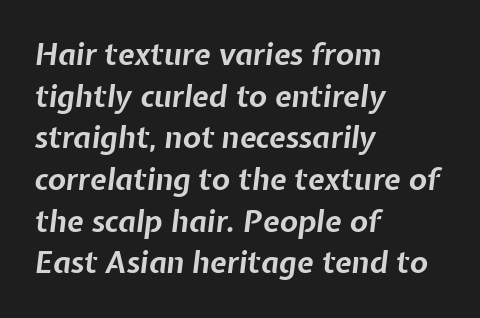
The image shows 30 px bold type, italic (leaning right); set left-aligned, normal line spacing (1.39x), normal letter spacing, not underlined; low stroke contrast and a medium x-height.
